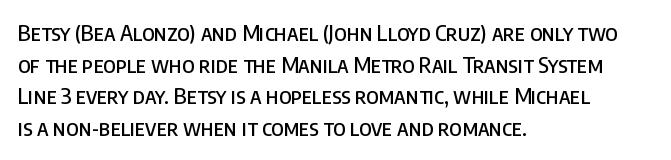
{"italic": "no", "underline": "no", "align": "left", "line_spacing": "normal", "line_spacing_ratio": 1.44, "letter_spacing": "normal", "letter_spacing_em": 0.0, "glyph_px": 22}
